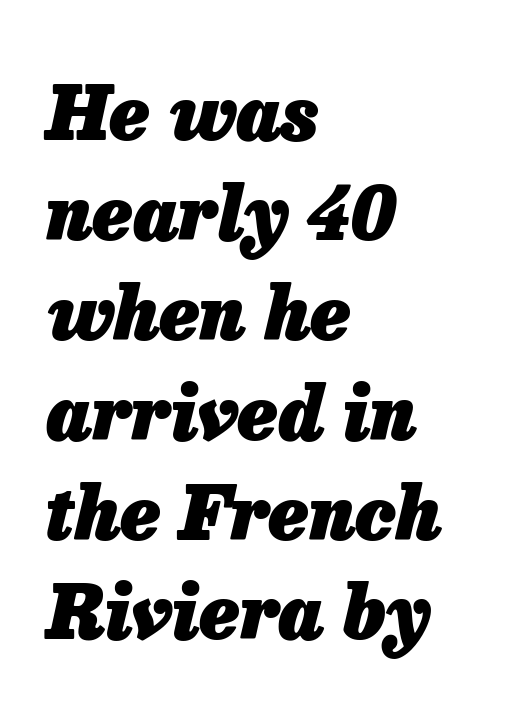
The passage shown is typed in a proportional face where columns would drift. Is the type slanted? Yes — the strokes lean at a clear angle. Just letters on the line, the space beneath them empty. Chunky letters — that's bold for sure.
